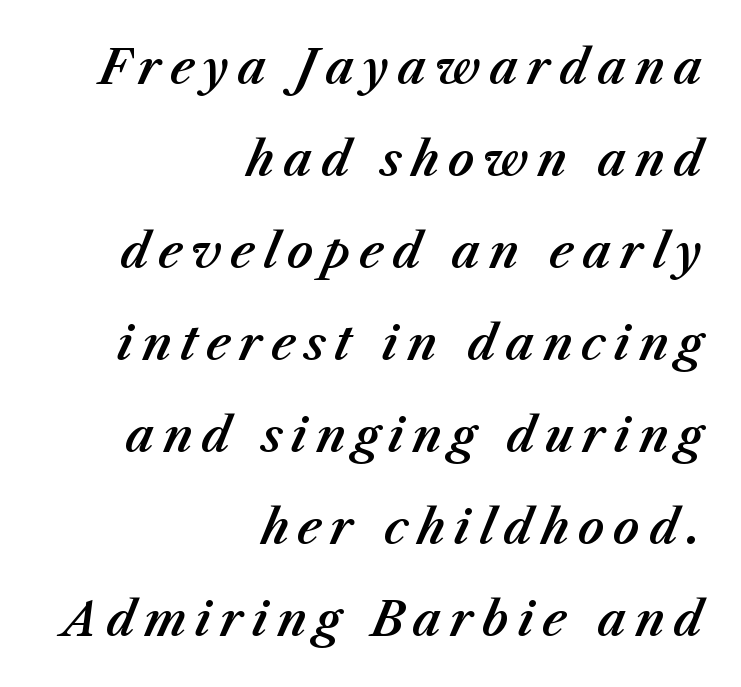
The image shows 46 px text type, italic (leaning right); set right-aligned, loose line spacing (2.0x), not underlined; medium stroke contrast and a medium x-height.
